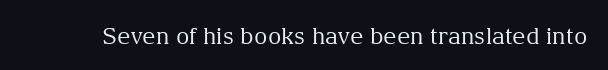
{"italic": "no", "bold": "no", "underline": "no", "letter_spacing": "normal", "letter_spacing_em": 0.0, "glyph_px": 23}
